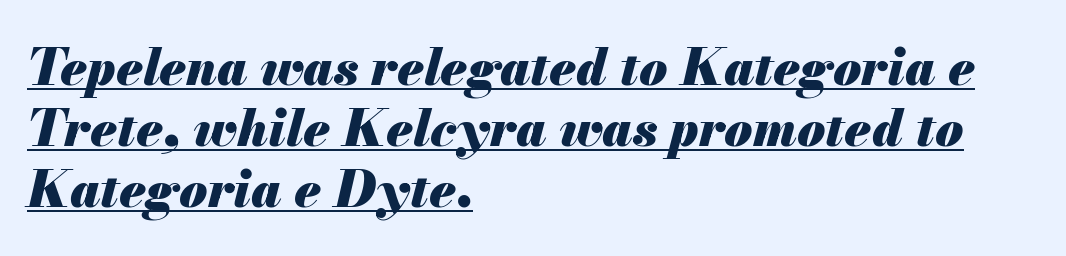
What decoration does the sample have? An underline. Do the characters align in a grid? No, the font is proportional. The rendering uses a bold face; every stroke is thick and dark. The line texture is even and compact thanks to regular tracking.
